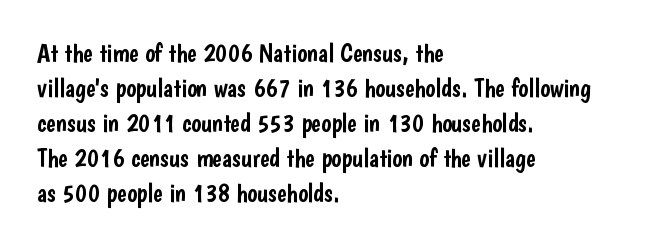
The image shows 26 px text type, upright; set left-aligned, normal line spacing (1.35x), normal letter spacing, not underlined.
